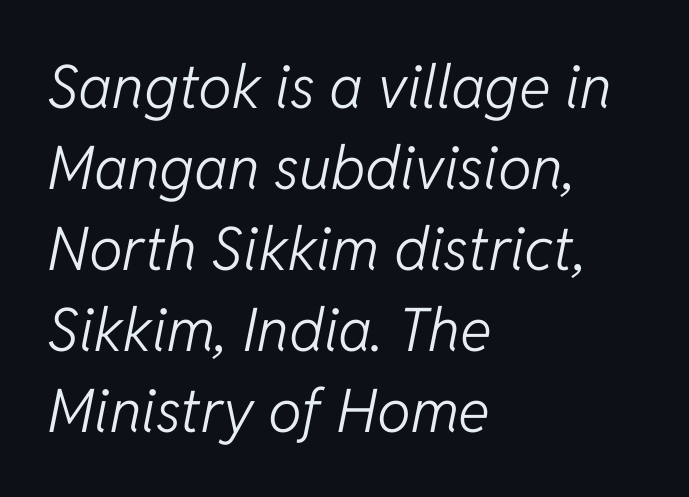
Underlining? Definitely not there. The letterforms sit shoulder to shoulder at normal distance. Compared with ordinary roman type, these characters are visibly tilted. The lines in this sample share a left origin and differ only in where they stop.
